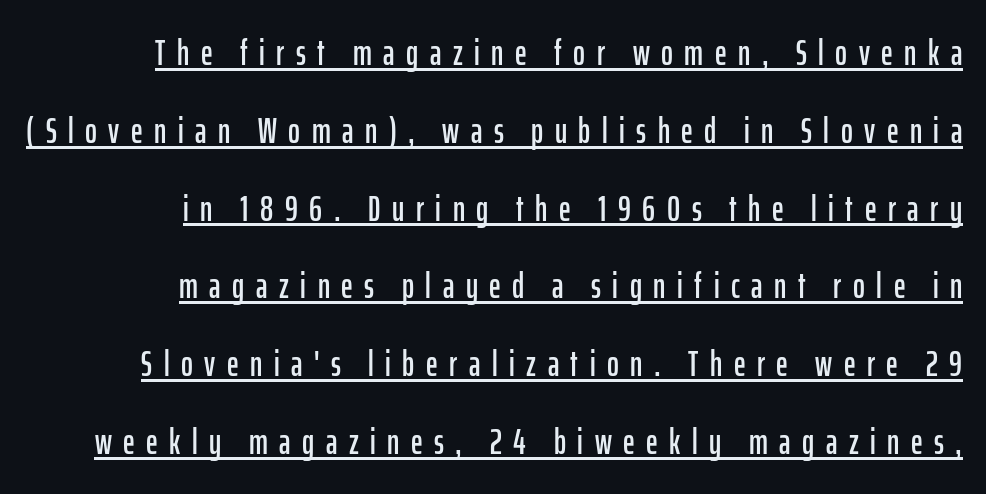
Short note: letters widely spaced. The paragraph has a hard right edge and a soft left edge. The line-height multiplier appears high, well above default. The sample's only ornament is a line tracing under the words. This rendering employs a face without finishing strokes, i.e., a sans-serif.
